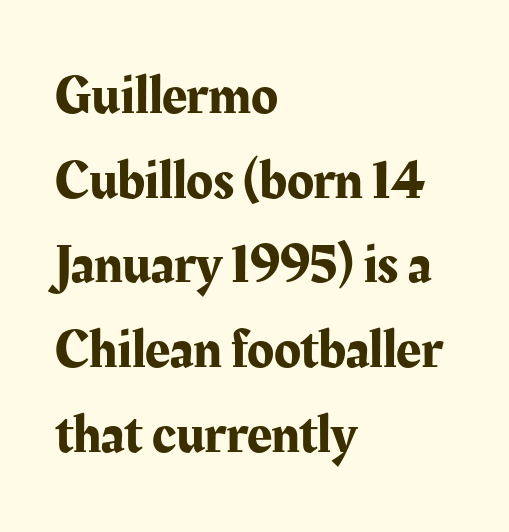
This rendering employs a face with finishing strokes, i.e., a serif. These lines were composed using upright roman letters. Anything drawn beneath the words? Only blank space. The lines in this sample share a left origin and differ only in where they stop. Varying glyph widths throughout — classic text-font behaviour.
